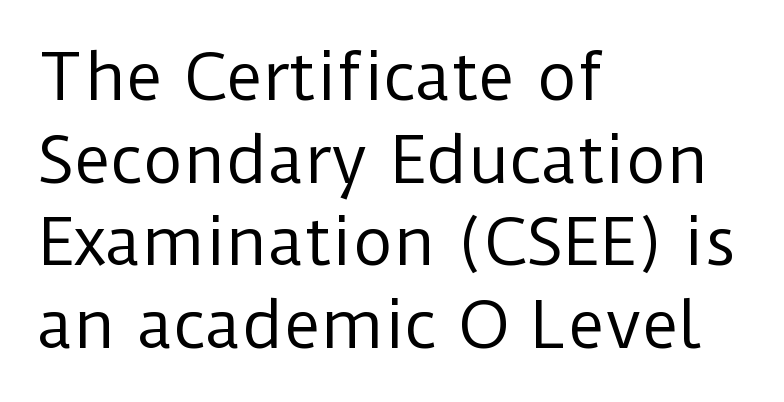
{"serif": "no", "italic": "no", "bold": "no", "weight": "regular", "width": "normal", "stroke_contrast": "low", "x_height": "medium", "monospaced": "no", "underline": "no", "align": "left", "line_spacing": "normal", "line_spacing_ratio": 1.31, "letter_spacing": "normal", "letter_spacing_em": 0.0, "glyph_px": 63}
